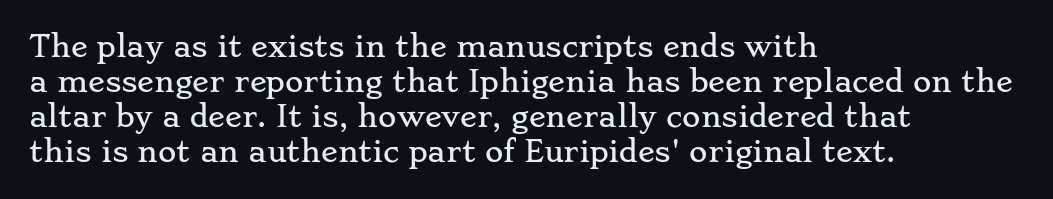
The gaps between neighbouring characters are ordinary and unremarkable. This sample uses a serif face. Just letters on the line, the space beneath them empty. Posture: straight, roman, zero tilt. Compared with a centered layout, this one pins lines to the left instead.
